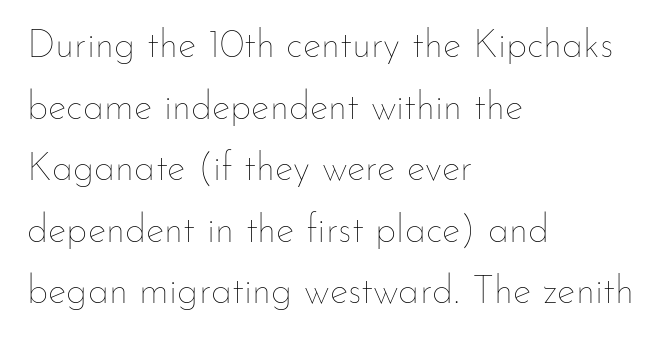
{"italic": "no", "bold": "no", "weight": "thin", "width": "normal", "stroke_contrast": "low", "x_height": "small", "monospaced": "no", "underline": "no", "align": "left", "line_spacing": "normal", "line_spacing_ratio": 1.58, "letter_spacing": "normal", "letter_spacing_em": 0.0, "glyph_px": 39}
